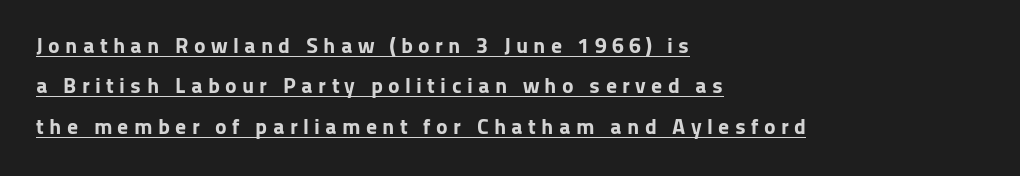
Q: Is the text bold? A: Yes.
Q: Is the text italic (slanted)? A: No, it is upright.
Q: Is the text underlined? A: Yes.
Q: How is the paragraph aligned? A: Left-aligned.
Q: Is the spacing between letters normal or unusually wide? A: Unusually wide.
